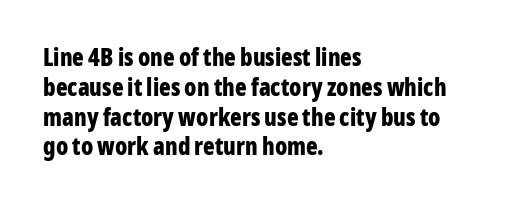
Q: Is the text bold? A: Yes.
Q: Is the text italic (slanted)? A: No, it is upright.
Q: Is the text underlined? A: No.
Q: How is the paragraph aligned? A: Left-aligned.
Q: Is the spacing between letters normal or unusually wide? A: Normal.
